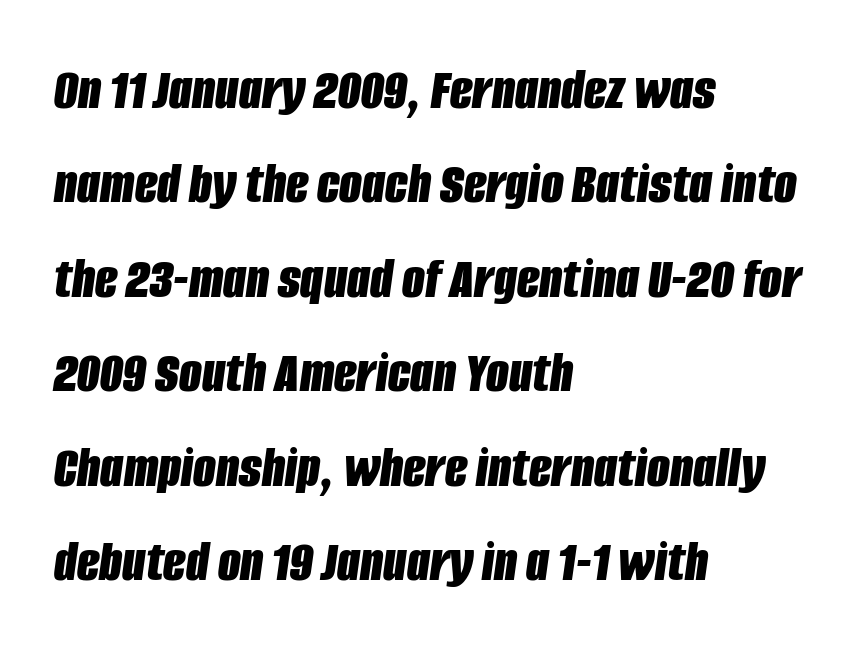
Q: Is the text bold? A: Yes.
Q: Is the text italic (slanted)? A: Yes, it leans right by about 8 degrees.
Q: Is the text underlined? A: No.
Q: How is the paragraph aligned? A: Left-aligned.
Q: Is the spacing between letters normal or unusually wide? A: Normal.
Q: Is the spacing between lines tight, normal or loose? A: Normal.
Q: Width (condensed, normal, or wide)? A: Condensed.
Q: Stroke contrast? A: Low.
Q: x-height? A: Large.
Q: Monospaced? A: No.
